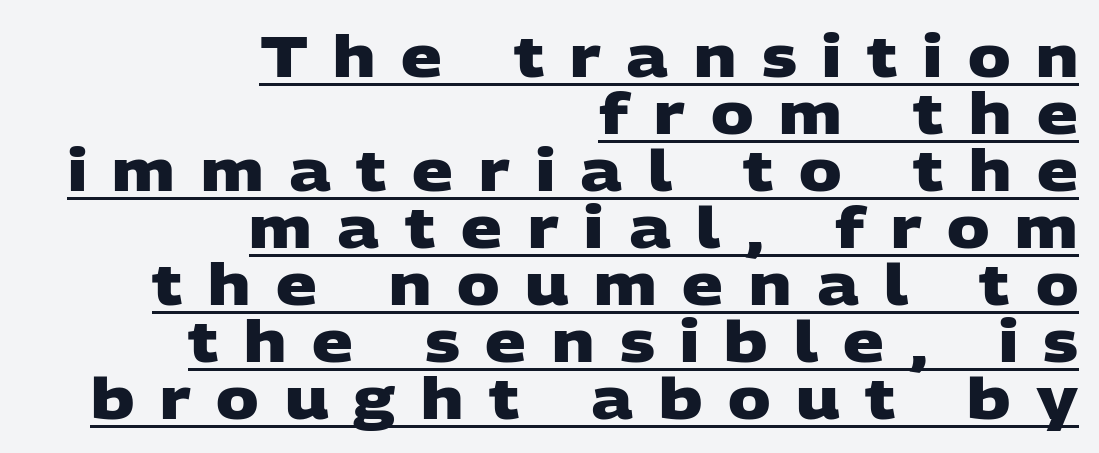
The image shows 57 px heavy, wide sans-serif type; set right-aligned, tight line spacing (1.0x), unusually wide letter spacing (+0.45 em), underlined; low stroke contrast and a large x-height.
